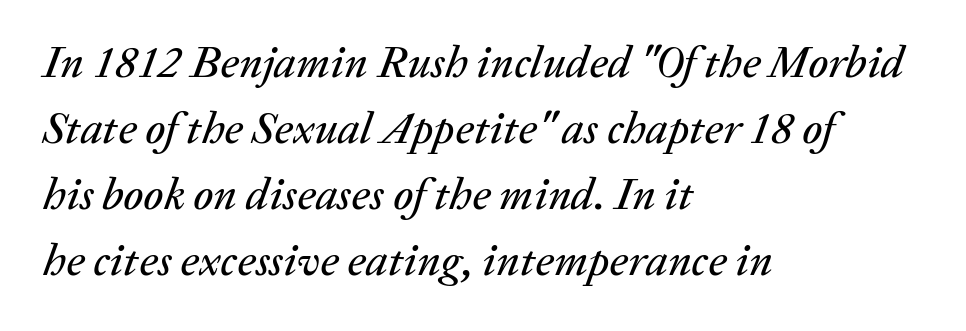
Unmarked baselines from the first word to the last. The face used here is rendered with its standard letterfit. You could not count columns in this text — the font is proportionally spaced. Left-aligned paragraph, ragged on the right. This is oblique type, the kind used for emphasis or titles.
